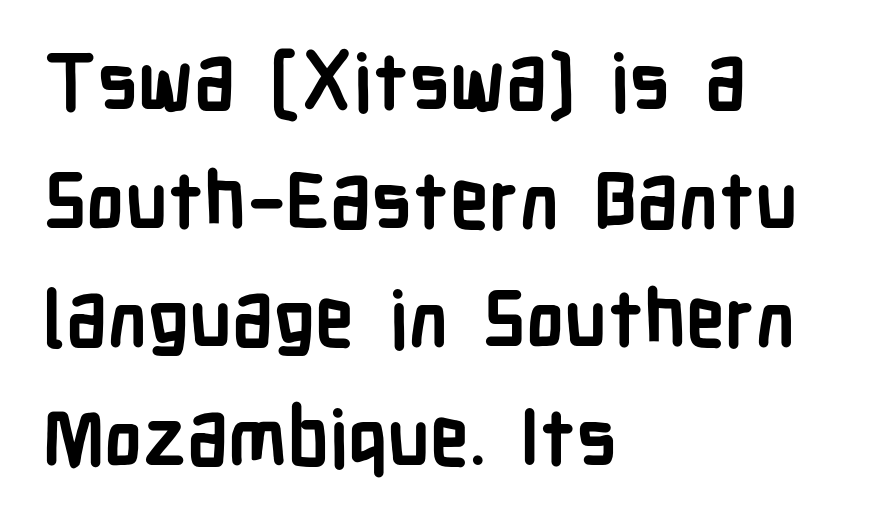
Q: Is the text bold? A: Yes.
Q: Is the text italic (slanted)? A: No, it is upright.
Q: Is the typeface a serif or a sans-serif typeface? A: Sans-serif.
Q: Is the text underlined? A: No.
Q: How is the paragraph aligned? A: Left-aligned.
Q: Is the spacing between letters normal or unusually wide? A: Normal.
Q: Is the spacing between lines tight, normal or loose? A: Normal.
Q: Width (condensed, normal, or wide)? A: Condensed.
Q: Stroke contrast? A: Low.
Q: x-height? A: Medium.
Q: Monospaced? A: No.
